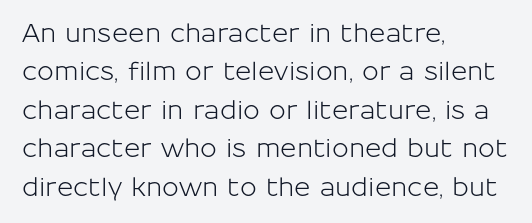
Q: Is the text italic (slanted)? A: No, it is upright.
Q: Is the text underlined? A: No.
Q: How is the paragraph aligned? A: Left-aligned.
Q: Is the spacing between letters normal or unusually wide? A: Normal.
Q: Is the spacing between lines tight, normal or loose? A: Normal.
